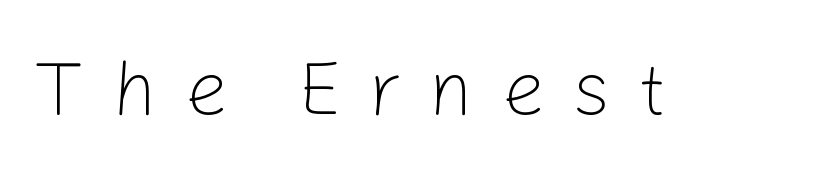
Typographically, this falls in the sans-serif category. A typesetter would call this proportional, since set widths differ per character. A bare baseline throughout the passage. The line texture is sparse and dotted thanks to wide tracking. Do the letters lean? They stand straight.
